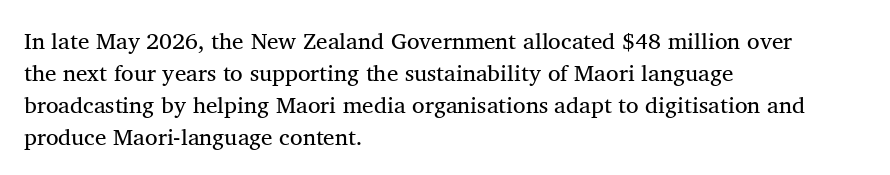
Q: Is the text bold? A: No.
Q: Is the text italic (slanted)? A: No, it is upright.
Q: Is the text underlined? A: No.
Q: How is the paragraph aligned? A: Left-aligned.
Q: Is the spacing between letters normal or unusually wide? A: Normal.
Q: Is the spacing between lines tight, normal or loose? A: Normal.
